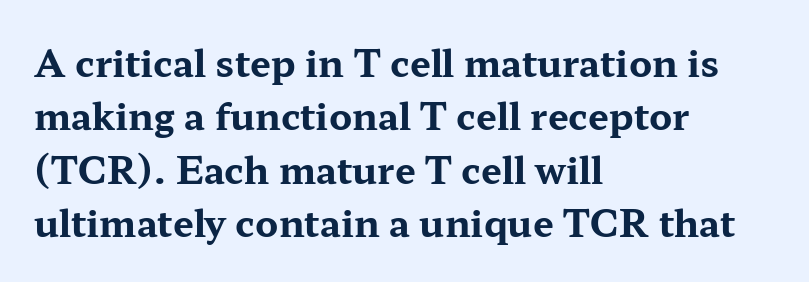
The image shows 37 px bold, wide serif type, upright; set left-aligned, normal line spacing (1.44x), normal letter spacing, not underlined; medium stroke contrast and a medium x-height.
